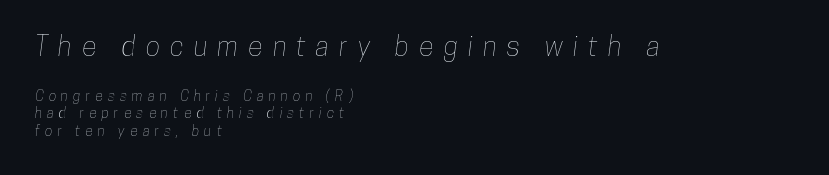
{"underline": "no", "align": "left", "line_spacing_ratio": 1.24, "letter_spacing": "wide", "letter_spacing_em": 0.38, "larger_block": "first", "size_ratio": 1.93, "glyph_px": 27}
